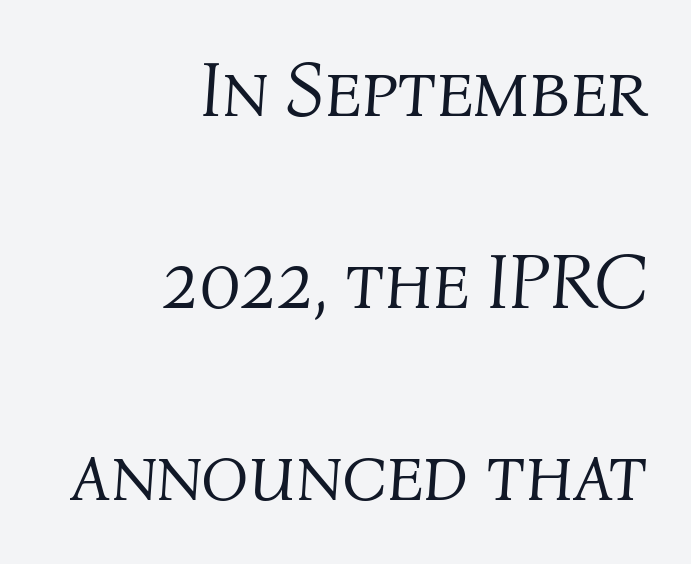
The image shows 78 px light type, italic (leaning right); set right-aligned, loose line spacing (2.46x), normal letter spacing, not underlined; medium stroke contrast and a medium x-height.
